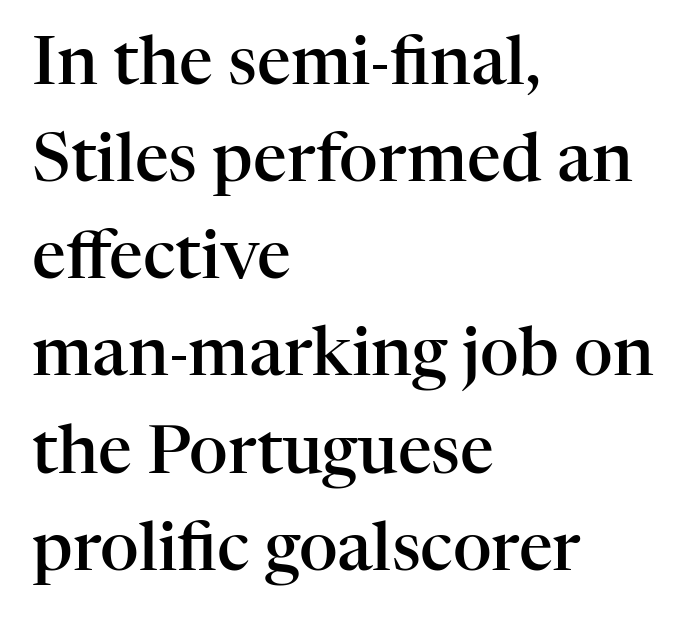
{"serif": "yes", "italic": "no", "bold": "semi", "weight": "semibold", "width": "normal", "stroke_contrast": "high", "x_height": "medium", "monospaced": "no", "underline": "no", "align": "left", "line_spacing": "normal", "line_spacing_ratio": 1.45, "letter_spacing": "normal", "letter_spacing_em": 0.0, "glyph_px": 67}
